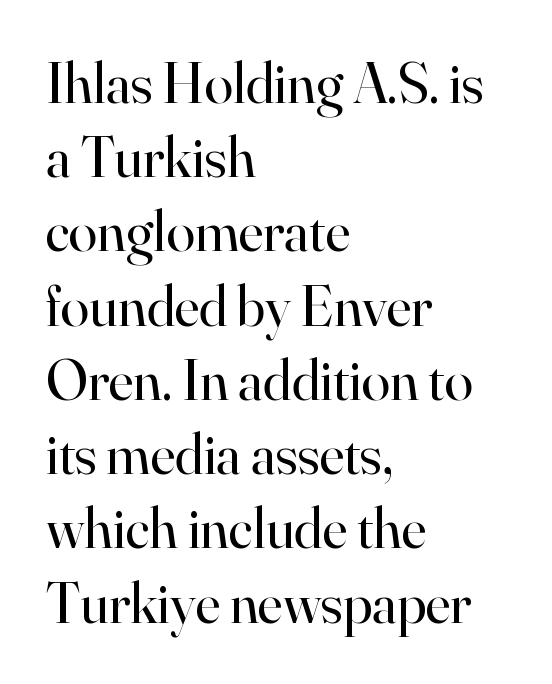
The image shows 58 px regular-weight serif type, upright; set left-aligned, normal line spacing (1.28x), normal letter spacing, not underlined; high stroke contrast and a small x-height.
